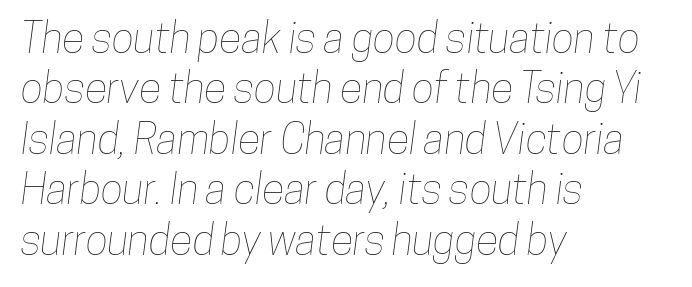
The image shows 42 px condensed type; set left-aligned, line spacing 1.2x, normal letter spacing, not underlined; low stroke contrast and a medium x-height.
